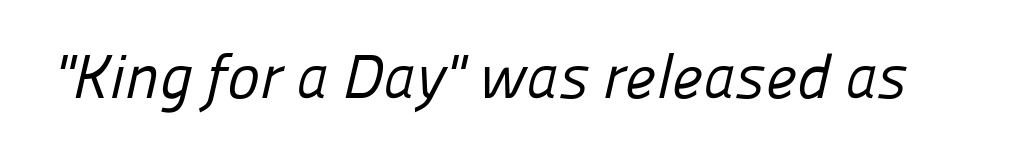
Q: Is the text bold? A: No.
Q: Is the typeface a serif or a sans-serif typeface? A: Sans-serif.
Q: Is the text underlined? A: No.
Q: Is the spacing between letters normal or unusually wide? A: Normal.
Q: Width (condensed, normal, or wide)? A: Normal.
Q: Stroke contrast? A: Low.
Q: x-height? A: Medium.
Q: Monospaced? A: No.
